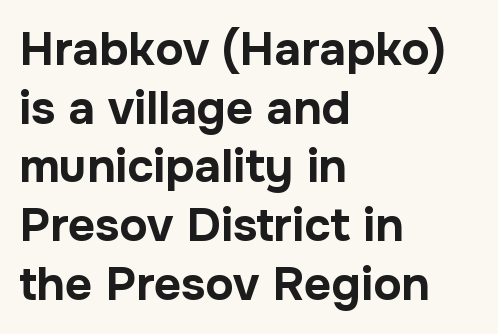
The image shows 47 px bold sans-serif type, upright; set left-aligned, normal line spacing (1.25x), normal letter spacing, not underlined; low stroke contrast and a medium x-height.
